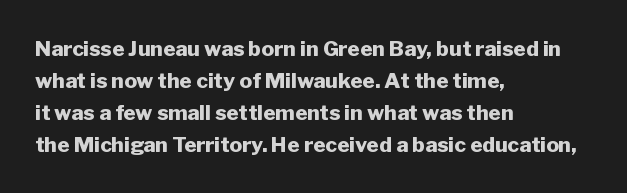
The image shows 21 px bold type, upright; set left-aligned, normal line spacing (1.52x), normal letter spacing, not underlined.
